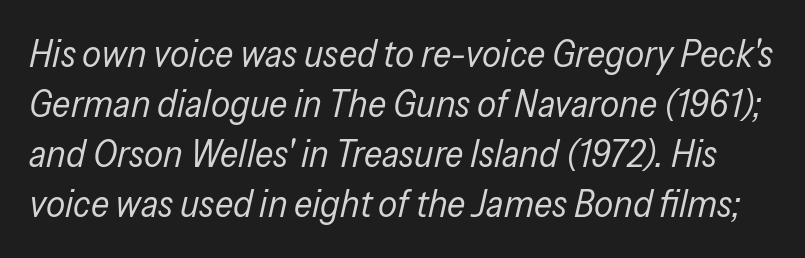
Q: Is the text bold? A: No.
Q: Is the text italic (slanted)? A: Yes, it leans right by about 13 degrees.
Q: Is the text underlined? A: No.
Q: Is the spacing between letters normal or unusually wide? A: Normal.
Q: Is the spacing between lines tight, normal or loose? A: Normal.
Q: Width (condensed, normal, or wide)? A: Condensed.
Q: Stroke contrast? A: Low.
Q: x-height? A: Medium.
Q: Monospaced? A: No.
